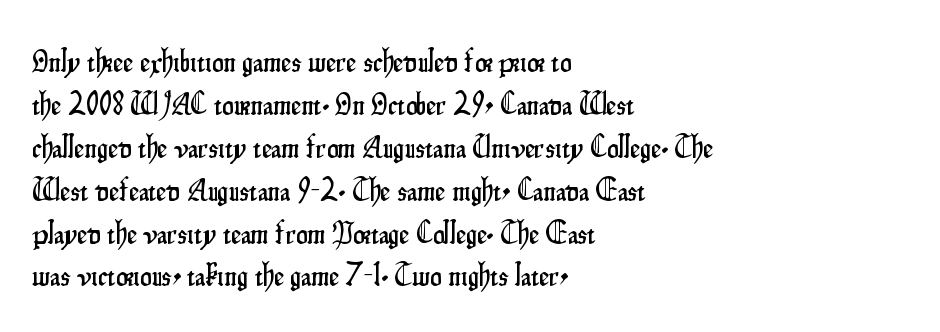
These lines sit exactly where default settings would place them. Note the varied advance widths — an 'i' is clearly narrower than an 'm'. Ascenders rise straight up at ninety degrees. The glyphs are unaccompanied by any horizontal stroke below them. Compared with typical body copy, the letter spacing here is the same.
